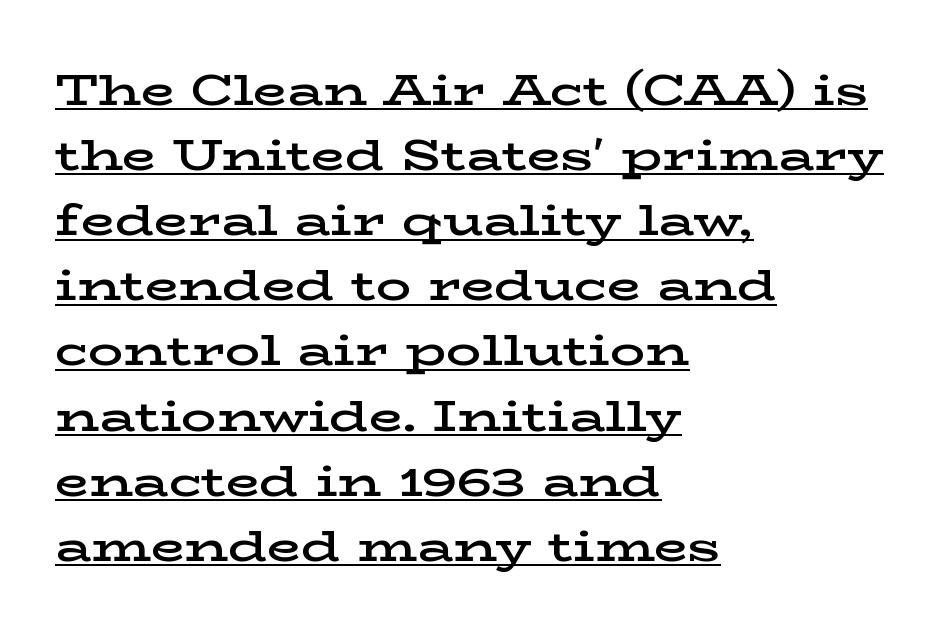
Q: Is the text bold? A: Semi-bold.
Q: Is the text italic (slanted)? A: No, it is upright.
Q: Is the typeface a serif or a sans-serif typeface? A: Serif.
Q: Is the text underlined? A: Yes.
Q: How is the paragraph aligned? A: Left-aligned.
Q: Is the spacing between letters normal or unusually wide? A: Normal.
Q: Is the spacing between lines tight, normal or loose? A: Normal.
Q: Width (condensed, normal, or wide)? A: Wide.
Q: Stroke contrast? A: Low.
Q: x-height? A: Medium.
Q: Monospaced? A: No.
